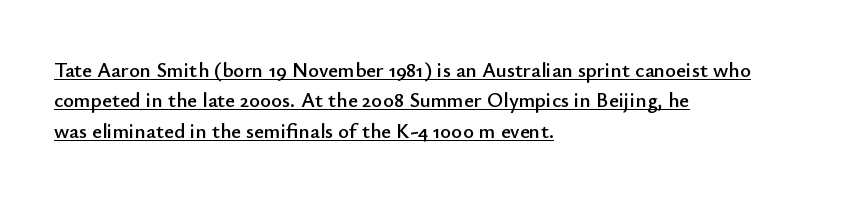
Q: Is the text italic (slanted)? A: No, it is upright.
Q: Is the text underlined? A: Yes.
Q: How is the paragraph aligned? A: Left-aligned.
Q: Is the spacing between letters normal or unusually wide? A: Normal.
Q: Is the spacing between lines tight, normal or loose? A: Normal.
